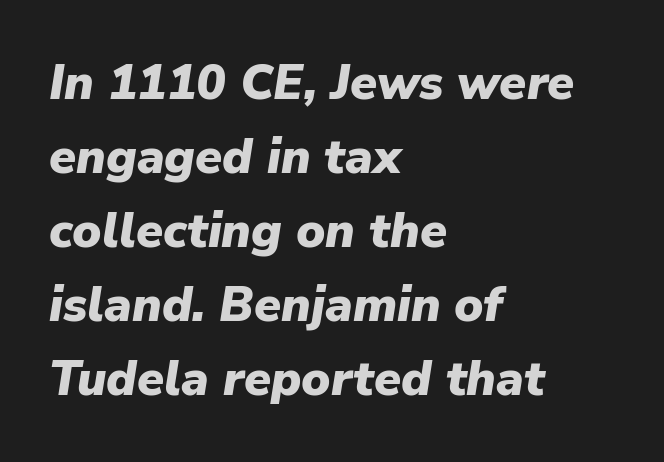
Q: Is the text bold? A: Yes.
Q: Is the text italic (slanted)? A: Yes, it leans right by about 9 degrees.
Q: Is the text underlined? A: No.
Q: How is the paragraph aligned? A: Left-aligned.
Q: Is the spacing between letters normal or unusually wide? A: Normal.
Q: Is the spacing between lines tight, normal or loose? A: Normal.
Q: Width (condensed, normal, or wide)? A: Normal.
Q: Stroke contrast? A: Low.
Q: x-height? A: Medium.
Q: Monospaced? A: No.
